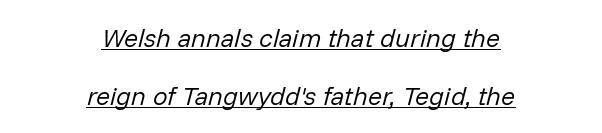
The image shows 26 px text type, italic (leaning right); set centered, loose line spacing (2.23x), normal letter spacing, underlined.
